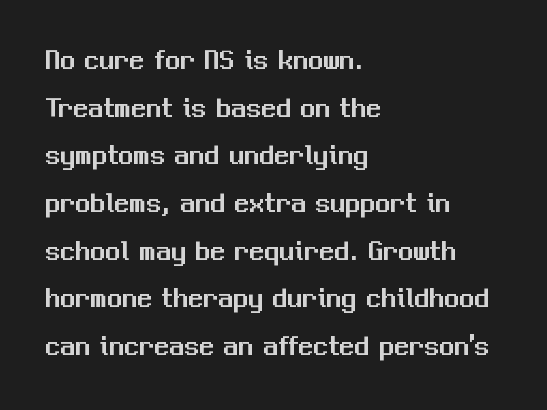
The image shows 30 px sans-serif type, upright; set left-aligned, normal line spacing (1.59x), normal letter spacing, not underlined; medium stroke contrast and a medium x-height.
